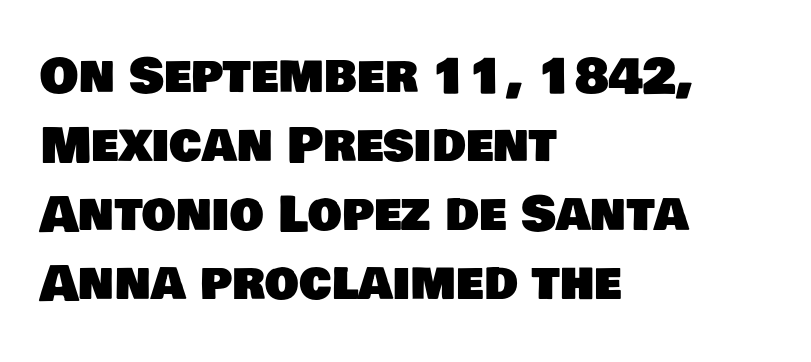
The image shows 48 px sans-serif type; set left-aligned, normal line spacing (1.44x), normal letter spacing, not underlined; low stroke contrast and a large x-height.
